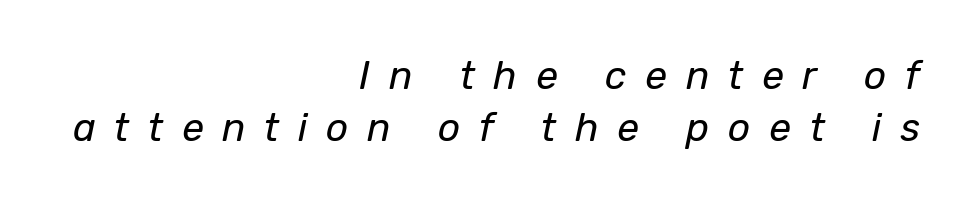
The image shows 39 px regular-weight type, italic (leaning right); set right-aligned, normal line spacing (1.33x), unusually wide letter spacing (+0.48 em), not underlined; low stroke contrast and a medium x-height.
